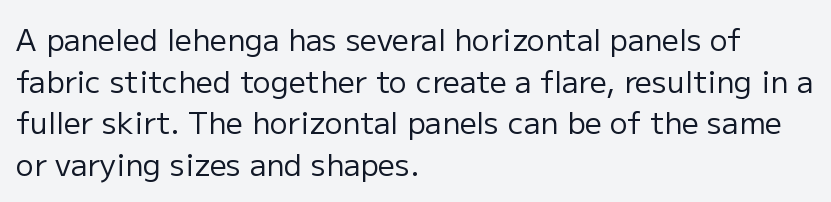
Q: Is the text bold? A: No.
Q: Is the text italic (slanted)? A: No, it is upright.
Q: Is the typeface a serif or a sans-serif typeface? A: Sans-serif.
Q: Is the text underlined? A: No.
Q: How is the paragraph aligned? A: Left-aligned.
Q: Is the spacing between letters normal or unusually wide? A: Normal.
Q: Is the spacing between lines tight, normal or loose? A: Normal.
Q: Width (condensed, normal, or wide)? A: Normal.
Q: Stroke contrast? A: Low.
Q: x-height? A: Medium.
Q: Monospaced? A: No.
